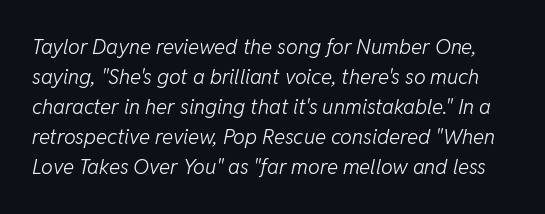
The image shows 21 px text type, italic (leaning right); set normal line spacing (1.43x), normal letter spacing, not underlined.
